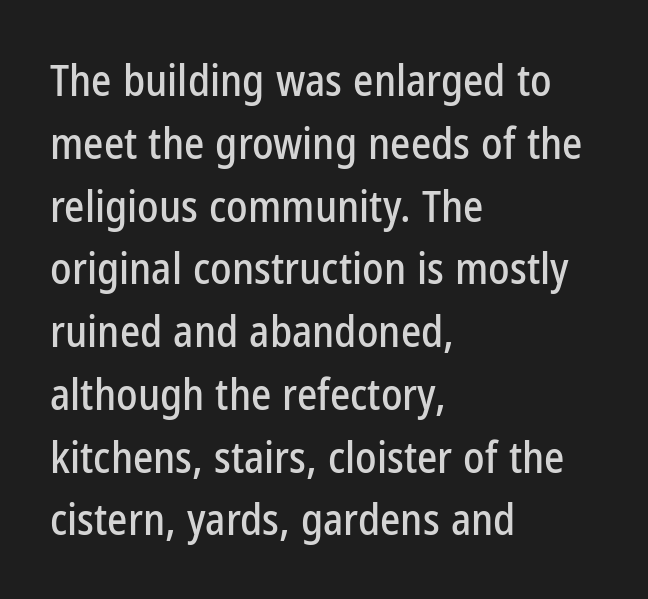
You could not count columns in this text — the font is proportionally spaced. The font's upright variant was chosen for this text. Each line starts at the same left margin while the right side varies. The type is set solid horizontally, with unmodified tracking. Each row of text sits above clean, open space.
